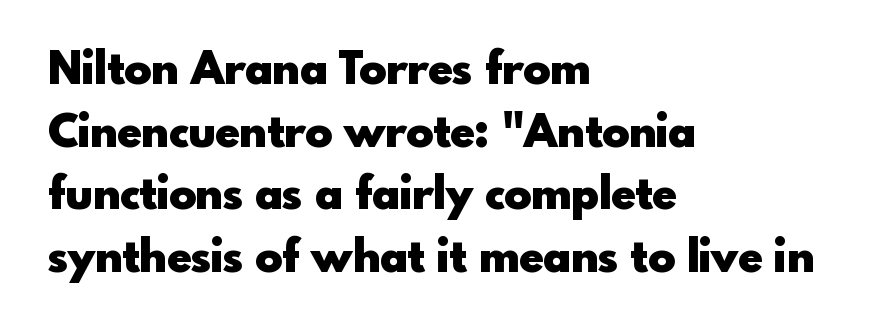
Type without underlining. Spacing verdict: proportional, widths tailored to each character. The setting favours the left margin, as ordinary paragraphs usually do. A sans-serif font was chosen for this passage.
